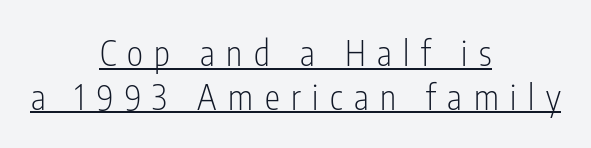
{"serif": "no", "italic": "no", "bold": "no", "weight": "light", "width": "condensed", "stroke_contrast": "low", "x_height": "medium", "monospaced": "no", "underline": "yes", "align": "center", "line_spacing": "normal", "line_spacing_ratio": 1.29, "letter_spacing": "wide", "letter_spacing_em": 0.34, "glyph_px": 34}
